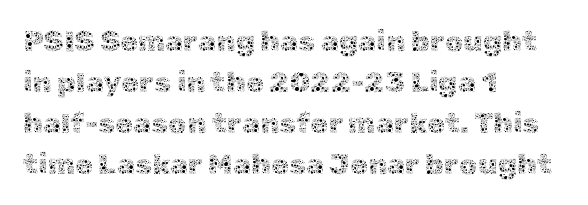
{"italic": "no", "bold": "no", "weight": "thin", "width": "normal", "x_height": "medium", "monospaced": "no", "underline": "no", "align": "left", "line_spacing": "normal", "line_spacing_ratio": 1.41, "letter_spacing": "normal", "letter_spacing_em": 0.0, "glyph_px": 29}
